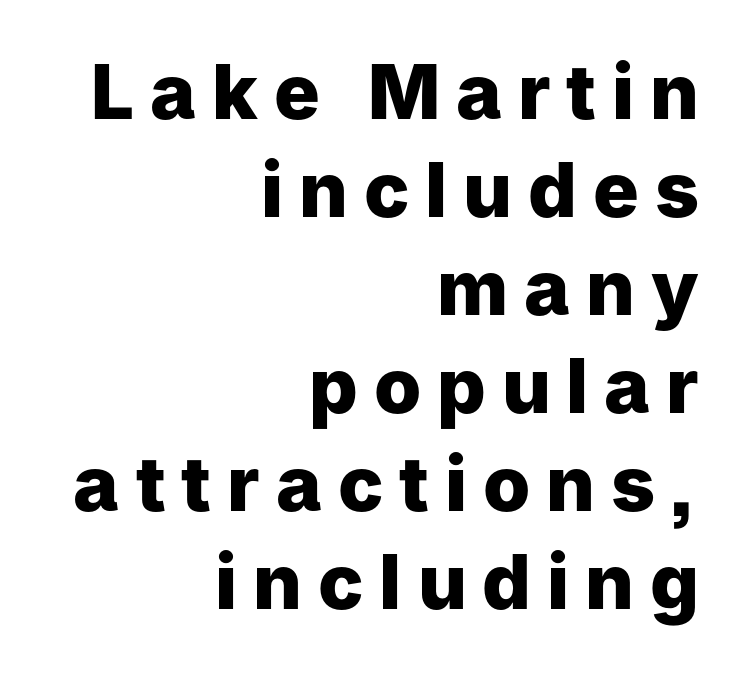
{"serif": "no", "italic": "no", "bold": "yes", "weight": "heavy", "width": "normal", "stroke_contrast": "low", "x_height": "medium", "monospaced": "no", "underline": "no", "align": "right", "line_spacing": "normal", "line_spacing_ratio": 1.29, "letter_spacing": "wide", "letter_spacing_em": 0.21, "glyph_px": 76}
